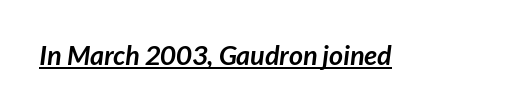
{"bold": "yes", "underline": "yes", "letter_spacing": "normal", "letter_spacing_em": 0.0, "glyph_px": 27}
